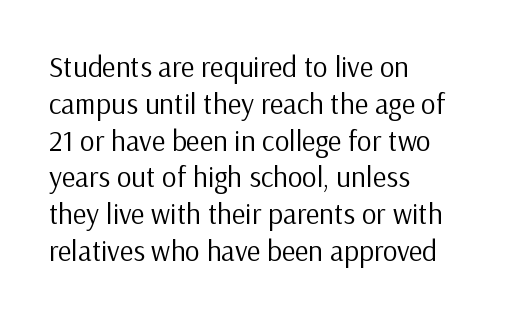
The image shows 29 px regular-weight sans-serif type, upright; set left-aligned, normal line spacing (1.27x), normal letter spacing, not underlined; low stroke contrast and a medium x-height.
